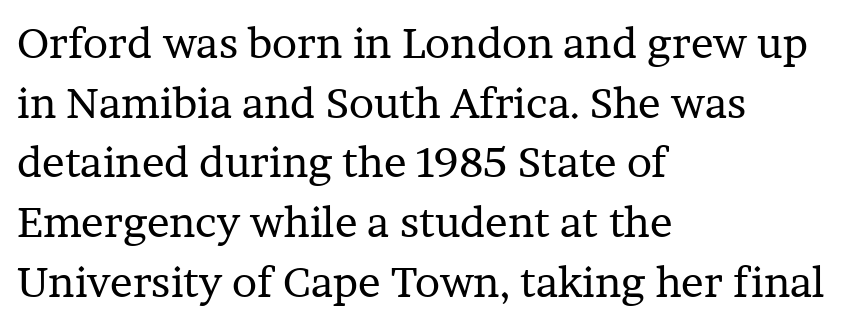
{"serif": "yes", "italic": "no", "bold": "no", "weight": "regular", "width": "normal", "stroke_contrast": "low", "x_height": "medium", "monospaced": "no", "underline": "no", "align": "left", "line_spacing": "normal", "line_spacing_ratio": 1.42, "letter_spacing": "normal", "letter_spacing_em": 0.0, "glyph_px": 42}
